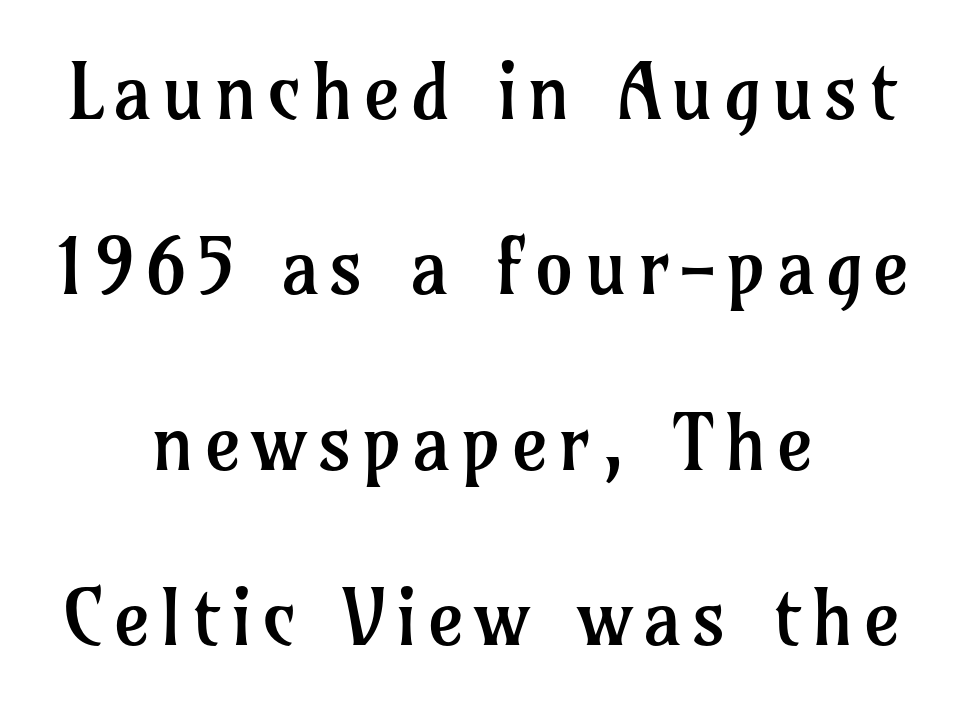
{"serif": "yes", "italic": "no", "bold": "no", "weight": "regular", "width": "normal", "stroke_contrast": "low", "x_height": "medium", "monospaced": "no", "underline": "no", "align": "center", "line_spacing": "loose", "line_spacing_ratio": 2.25, "glyph_px": 78}
